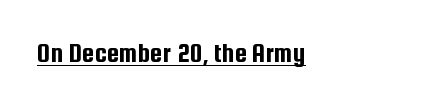
Think of a printed novel: that variable character pitch is what you see here. This rendering features underlined lettering. Words appear dense and cohesive because spacing is normal. The font family rendered here belongs to the sans-serif group. The lettering holds an erect, upright posture throughout.
